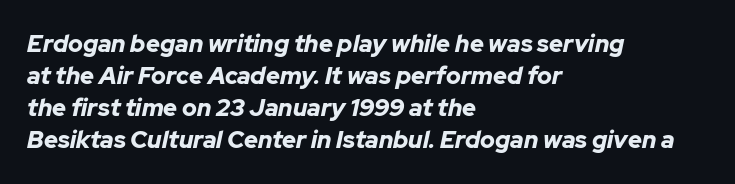
{"italic": "yes", "lean": "right", "slant_degrees": 12, "bold": "yes", "underline": "no", "align": "left", "line_spacing": "normal", "line_spacing_ratio": 1.34, "letter_spacing": "normal", "letter_spacing_em": 0.0, "glyph_px": 24}
